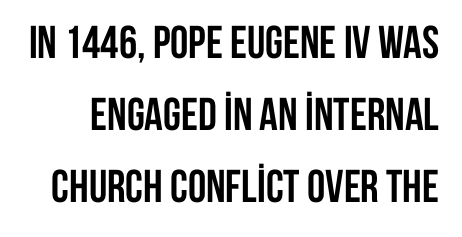
Font category for this specimen: sans-serif. Ascenders rise straight up at ninety degrees. The sample has been set heavy, in full bold. Regarding leading, the lines here are spaced in the standard way.
